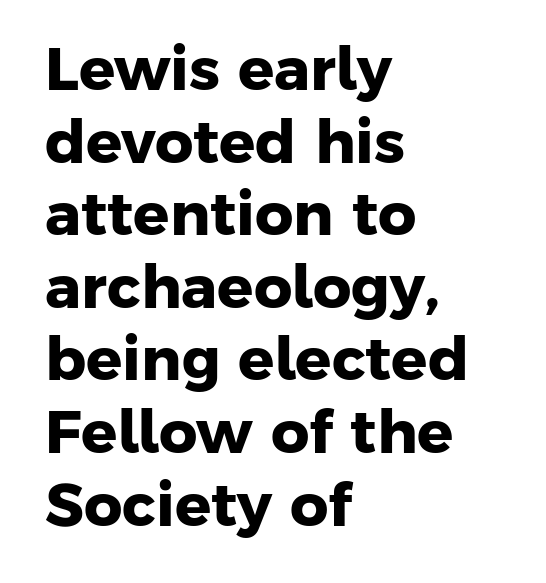
The passage shown has conventional tracking throughout. A bare baseline throughout the passage. The face used here is proportionally spaced, like ordinary book or web type. This rendering uses left alignment, leaving the right contour irregular. The rendering shows plain stroke endings on the letterforms — a sans-serif design. The sample has been set heavy, in full bold.
